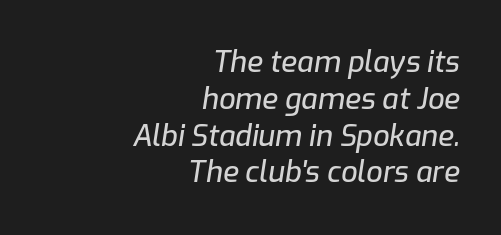
These lines sit exactly where default settings would place them. If you drew a ruler down the right edge, every line would touch it. Each letter keeps its own natural width here, so spacing adapts to shape. These lines were composed using italics. The specimen omits any rule beneath the text block's lines.
